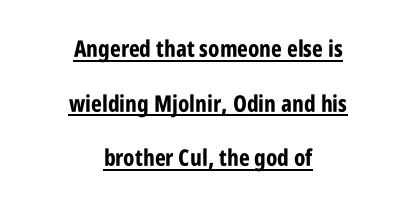
Q: Is the text bold? A: Yes.
Q: Is the text italic (slanted)? A: No, it is upright.
Q: Is the text underlined? A: Yes.
Q: How is the paragraph aligned? A: Centered.
Q: Is the spacing between letters normal or unusually wide? A: Normal.
Q: Is the spacing between lines tight, normal or loose? A: Loose.
